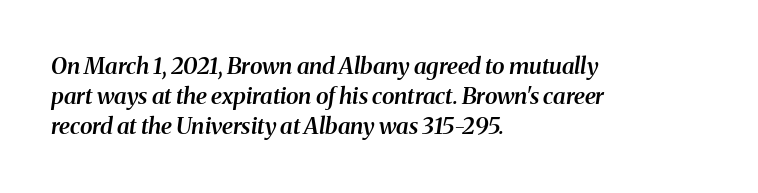
{"italic": "yes", "lean": "right", "slant_degrees": 8, "bold": "semi", "underline": "no", "align": "left", "line_spacing": "normal", "line_spacing_ratio": 1.31, "letter_spacing": "normal", "letter_spacing_em": 0.0, "glyph_px": 23}
